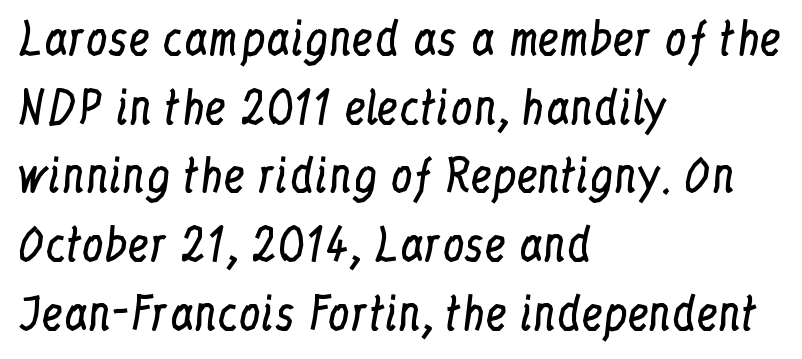
I'd call this a serif setting — the letters wear small feet. Has an underline been added? It has not. Words appear dense and cohesive because spacing is normal. Line spacing here is normal.
